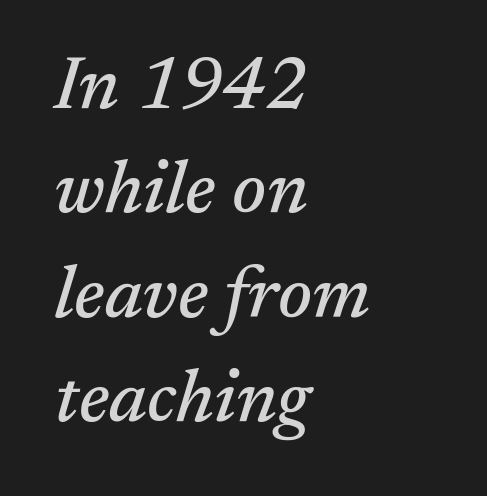
{"serif": "yes", "italic": "yes", "lean": "right", "slant_degrees": 17, "width": "normal", "stroke_contrast": "medium", "x_height": "medium", "monospaced": "no", "underline": "no", "align": "left", "line_spacing": "normal", "line_spacing_ratio": 1.43, "letter_spacing": "normal", "letter_spacing_em": 0.0, "glyph_px": 73}
